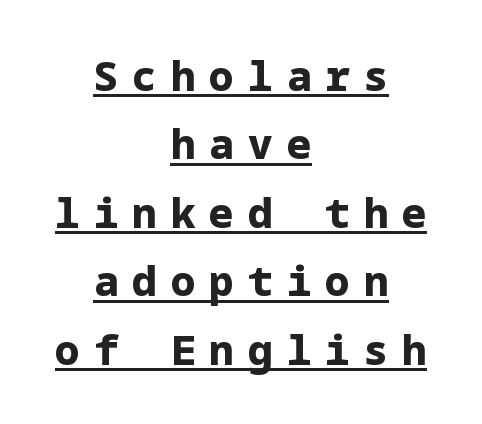
This sample uses a sans-serif face. Glyph-to-glyph distance is far greater than everyday printed text. Has an underline been added? It has. Is the type bold? Yes — the strokes are clearly thick and heavy. It's the straight-up-and-down kind of type.
